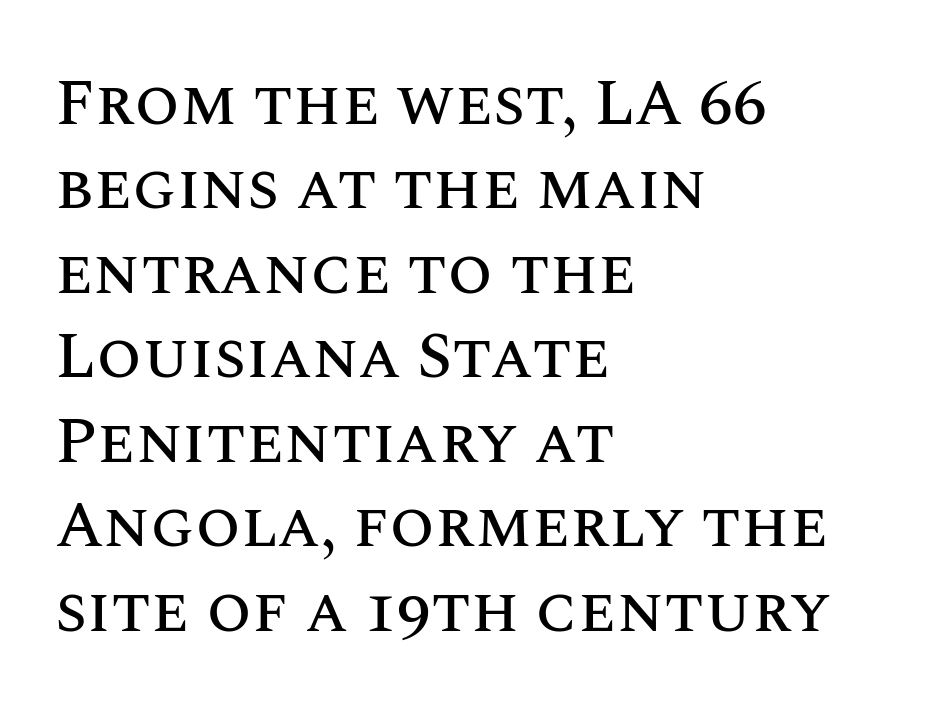
Note the varied advance widths — an 'i' is clearly narrower than an 'm'. Caption: standard tracking, unaltered. Whoever set this chose a conventional vertical rhythm. The typesetter chose a ragged-right arrangement here.
